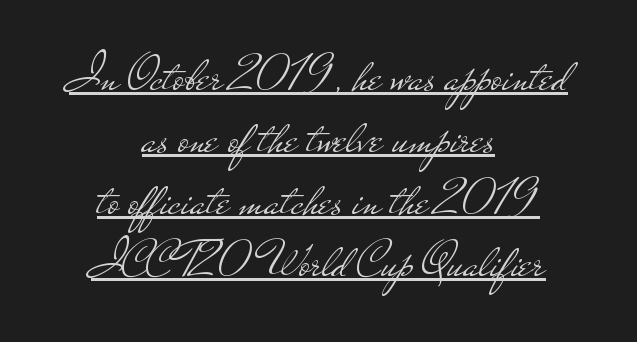
This sample has the flowing, uneven cadence of proportional lettering. Each word holds together tightly as a unit, with standard inter-letter gaps. Serifs: no, the terminals of the letterforms are clean.
